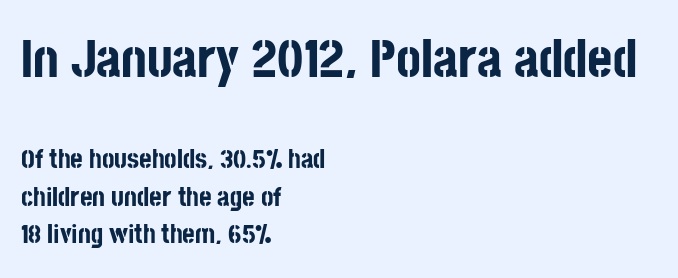
{"serif": "no", "italic": "no", "bold": "yes", "weight": "bold", "width": "condensed", "stroke_contrast": "low", "x_height": "large", "monospaced": "no", "underline": "no", "align": "left", "line_spacing": "normal", "line_spacing_ratio": 1.4, "letter_spacing": "normal", "letter_spacing_em": 0.0, "larger_block": "first", "size_ratio": 2.0, "glyph_px": 54}
